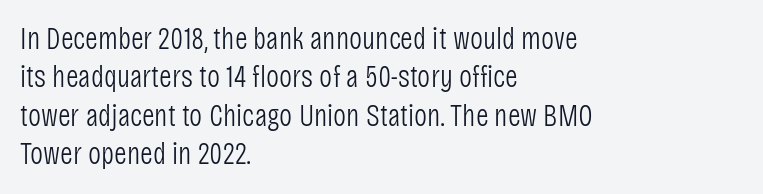
Q: Is the text bold? A: No.
Q: Is the text italic (slanted)? A: No, it is upright.
Q: Is the typeface a serif or a sans-serif typeface? A: Sans-serif.
Q: Is the text underlined? A: No.
Q: How is the paragraph aligned? A: Left-aligned.
Q: Is the spacing between letters normal or unusually wide? A: Normal.
Q: Width (condensed, normal, or wide)? A: Condensed.
Q: Stroke contrast? A: Low.
Q: x-height? A: Large.
Q: Monospaced? A: No.
